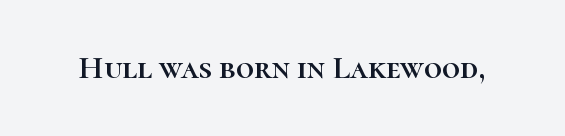
The image shows 32 px text type, upright; set normal letter spacing, not underlined; high stroke contrast and a medium x-height.
